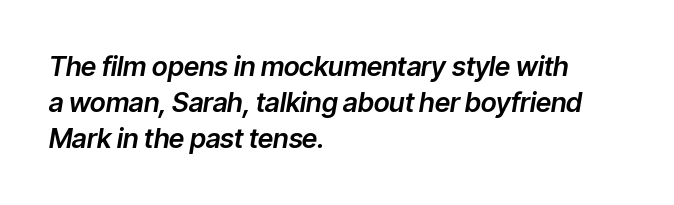
The image shows 27 px text type, italic (leaning right); set left-aligned, normal line spacing (1.34x), normal letter spacing, not underlined.
